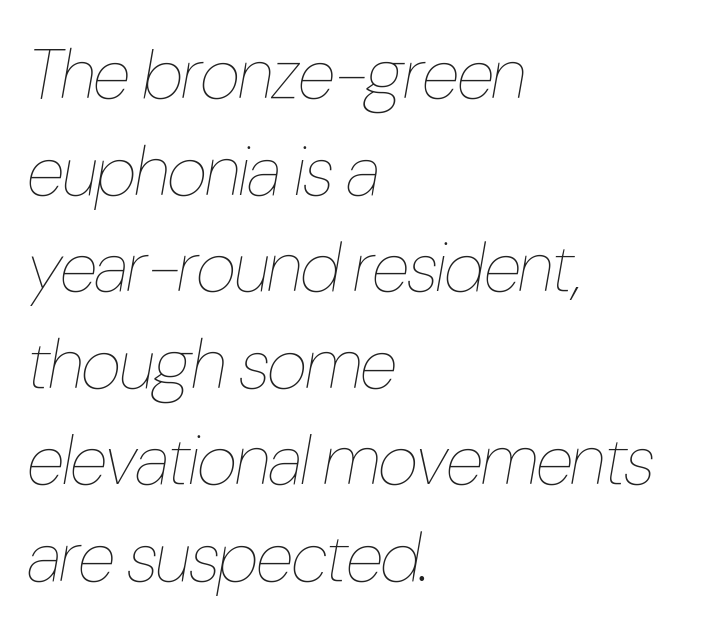
The block of text has a typical density, with ordinary space between rows. A typesetter would call this zero additional tracking. This is oblique type, the kind used for emphasis or titles. Here the designer chose a conventional face with non-uniform glyph widths. Compared with a centered layout, this one pins lines to the left instead.
